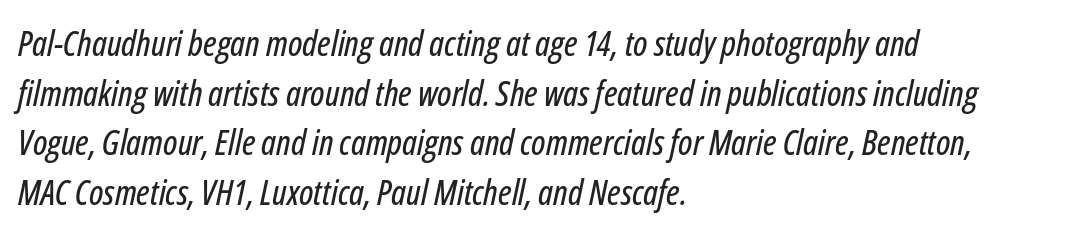
{"italic": "yes", "lean": "right", "slant_degrees": 12, "width": "condensed", "stroke_contrast": "low", "x_height": "medium", "monospaced": "no", "underline": "no", "align": "left", "line_spacing": "normal", "line_spacing_ratio": 1.42, "letter_spacing": "normal", "letter_spacing_em": 0.0, "glyph_px": 35}
